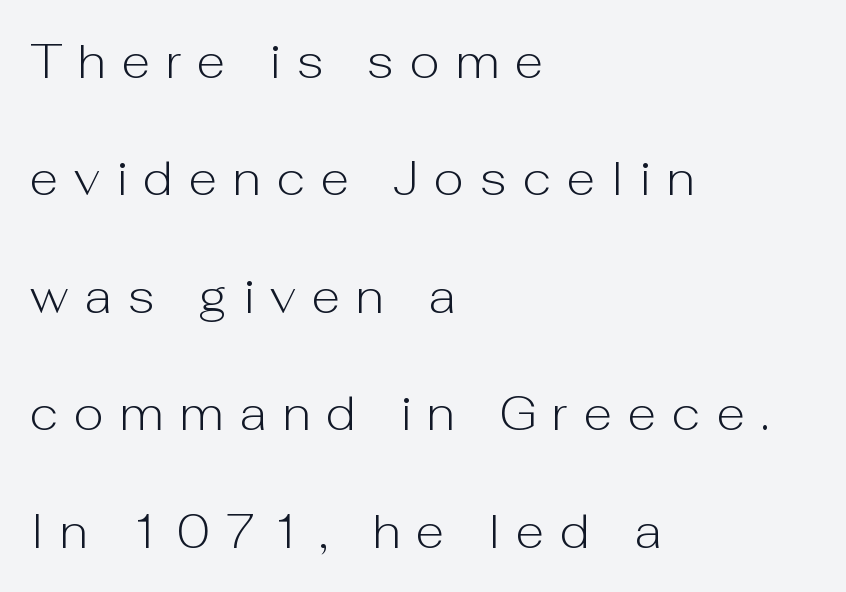
The paragraph has a hard left edge and a soft right edge. Bold? No — there's no thickening of the strokes. Every character sits straight up, as roman type does. Looks like regular typesetting: each glyph gets only the width it needs.
